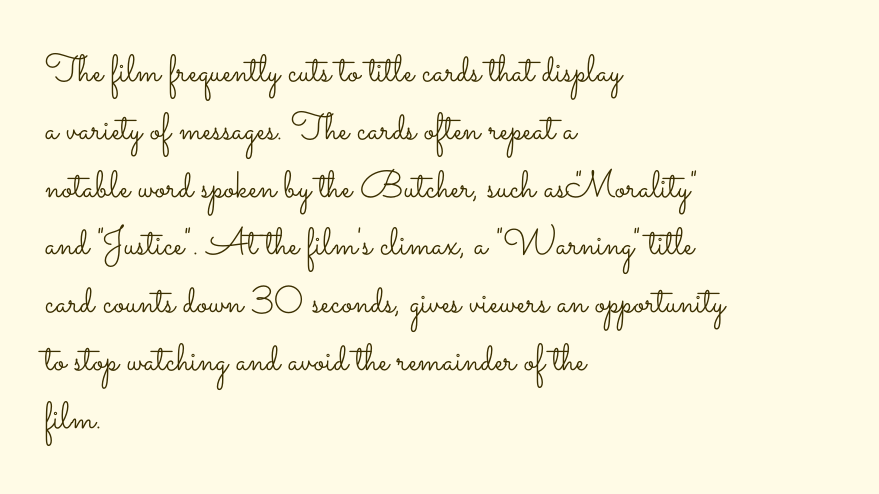
{"bold": "no", "weight": "light", "width": "wide", "stroke_contrast": "low", "x_height": "small", "monospaced": "no", "underline": "no", "align": "left", "line_spacing": "normal", "line_spacing_ratio": 1.52, "letter_spacing": "normal", "letter_spacing_em": 0.0, "glyph_px": 38}
